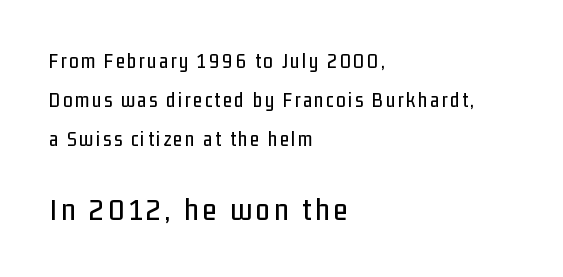
{"serif": "no", "italic": "no", "width": "condensed", "stroke_contrast": "low", "x_height": "medium", "monospaced": "no", "underline": "no", "align": "left", "line_spacing_ratio": 1.85, "larger_block": "second", "size_ratio": 1.52, "glyph_px": 32}
